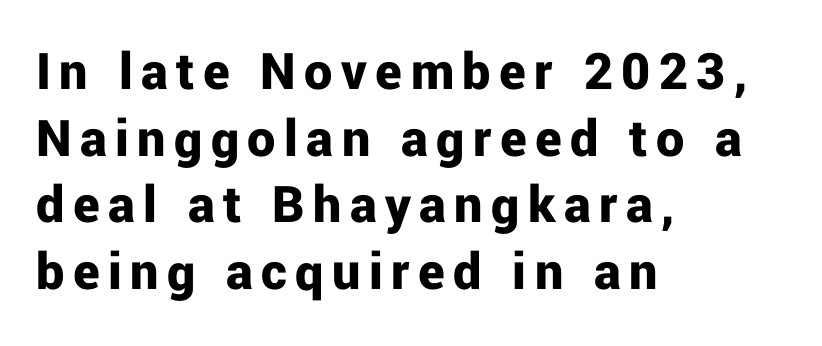
{"serif": "no", "italic": "no", "bold": "yes", "weight": "bold", "width": "normal", "stroke_contrast": "low", "x_height": "medium", "monospaced": "no", "underline": "no", "align": "left", "line_spacing_ratio": 1.19, "glyph_px": 56}
